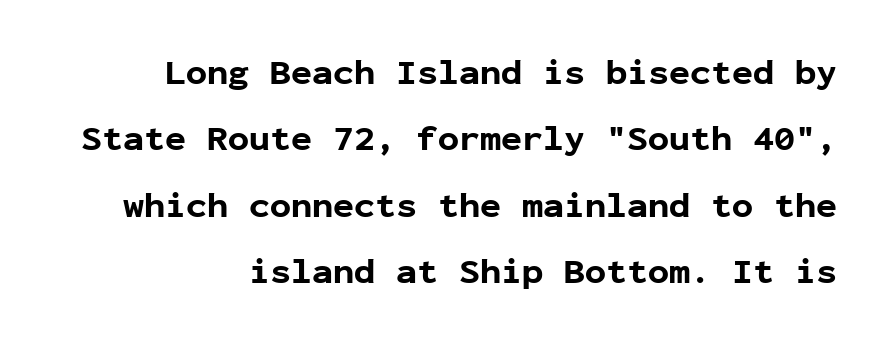
The space beneath each line is pristine and unruled. Caption: standard tracking, unaltered. This is sans-serif lettering, the kind often seen on screens and signage. Think of a typewriter: that constant character pitch is what you see here. This block would shrink considerably if given ordinary leading; it's expanded now. Compared with an ordinary text face, these strokes are far heavier — a full bold.
